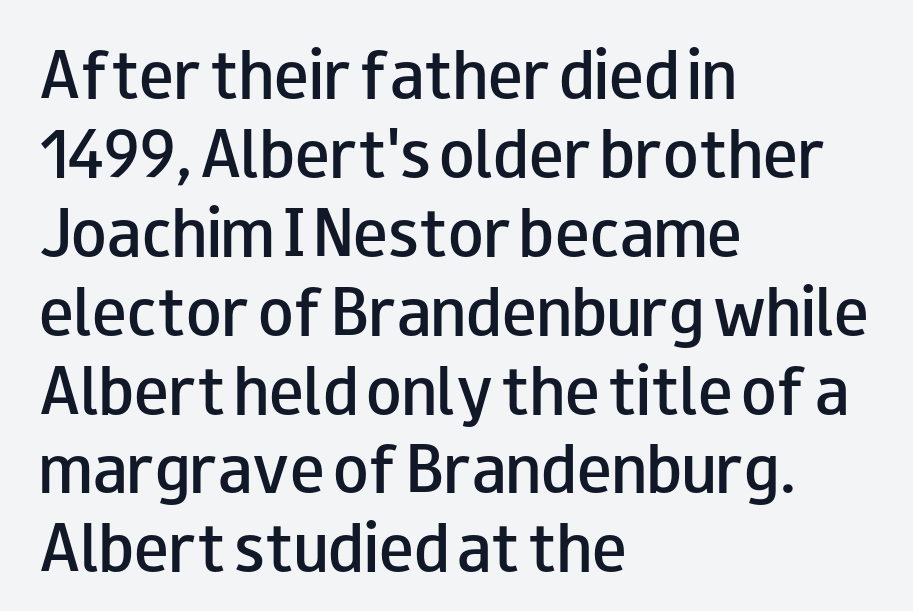
{"serif": "no", "italic": "no", "bold": "semi", "weight": "semibold", "width": "wide", "stroke_contrast": "low", "x_height": "small", "monospaced": "no", "underline": "no", "align": "left", "line_spacing": "normal", "line_spacing_ratio": 1.36, "letter_spacing": "normal", "letter_spacing_em": 0.0, "glyph_px": 58}
